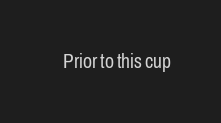
The image shows 20 px text type, upright; set normal letter spacing, not underlined.
